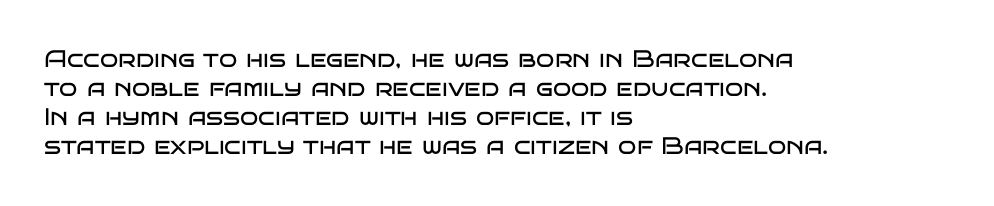
{"italic": "no", "bold": "no", "underline": "no", "align": "left", "line_spacing_ratio": 1.21, "letter_spacing": "normal", "letter_spacing_em": 0.0, "glyph_px": 24}
